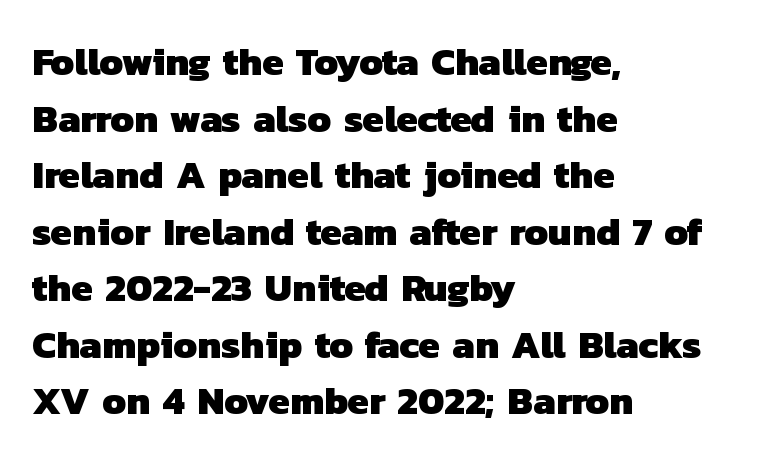
The paragraph has a hard left edge and a soft right edge. Does the leading feel generous? No, just average. The space beneath each line is pristine and unruled. The passage shown has conventional tracking throughout. Stroke terminals: plain, sans-serif. Spacing verdict: proportional, widths tailored to each character.
